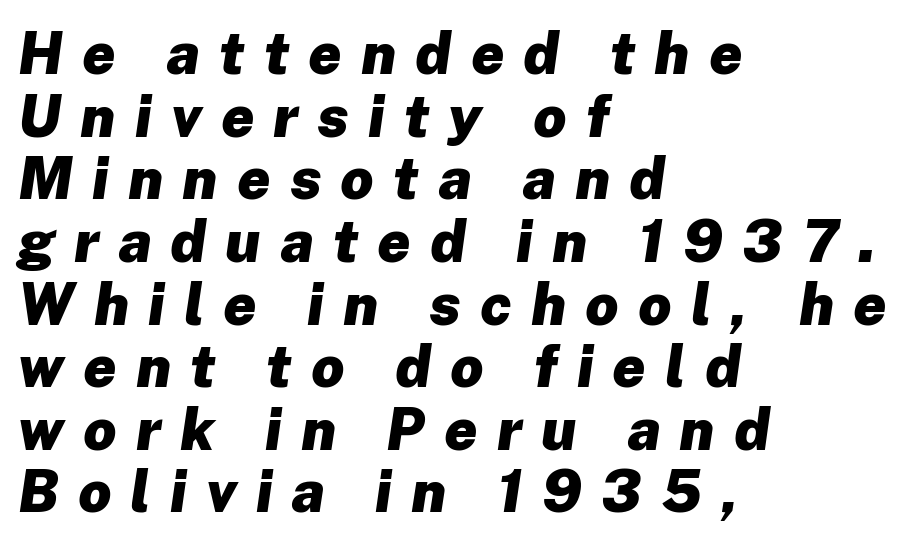
Q: Is the text bold? A: Yes.
Q: Is the text italic (slanted)? A: Yes, it leans right by about 8 degrees.
Q: Is the text underlined? A: No.
Q: How is the paragraph aligned? A: Left-aligned.
Q: Is the spacing between letters normal or unusually wide? A: Unusually wide.
Q: Is the spacing between lines tight, normal or loose? A: Tight.
Q: Width (condensed, normal, or wide)? A: Normal.
Q: Stroke contrast? A: Low.
Q: x-height? A: Medium.
Q: Monospaced? A: No.
